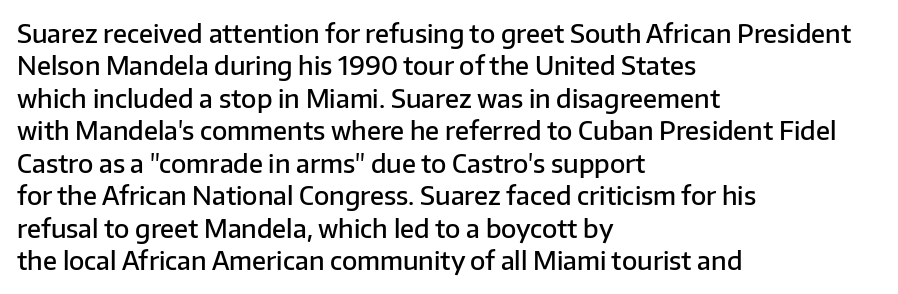
{"italic": "no", "bold": "semi", "underline": "no", "align": "left", "line_spacing": "normal", "line_spacing_ratio": 1.3, "letter_spacing": "normal", "letter_spacing_em": 0.0, "glyph_px": 25}
